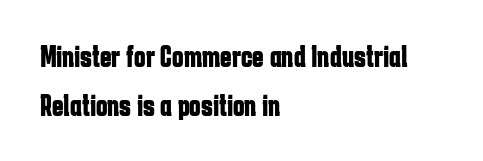
The image shows 31 px bold, condensed sans-serif type, upright; set left-aligned, normal line spacing (1.58x), normal letter spacing, not underlined; low stroke contrast and a medium x-height.
